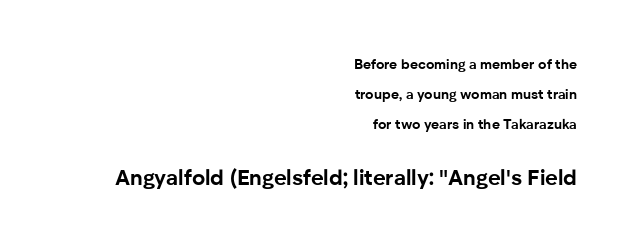
{"italic": "no", "bold": "yes", "underline": "no", "align": "right", "line_spacing": "loose", "line_spacing_ratio": 2.16, "letter_spacing": "normal", "letter_spacing_em": 0.0, "larger_block": "second", "size_ratio": 1.57, "glyph_px": 22}
